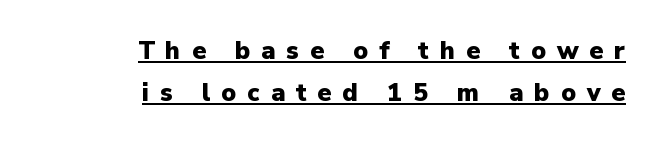
Unlike italic type, these characters show no tilt at all. The tracking reads as deliberately expanded to a designer's eye. Strong, thick strokes mark this as bold type. Right-aligned paragraph, ragged on the left. In terms of leading, this rendering sits right in the middle. Decoration check: the copy is underlined.
